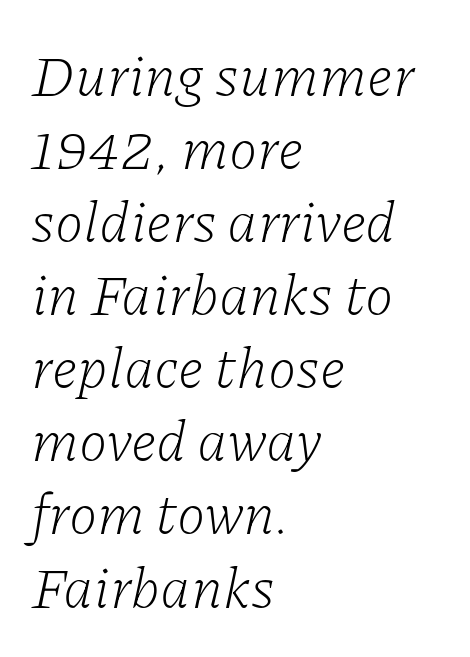
Q: Is the text bold? A: No.
Q: Is the text italic (slanted)? A: Yes, it leans right by about 11 degrees.
Q: Is the typeface a serif or a sans-serif typeface? A: Serif.
Q: Is the text underlined? A: No.
Q: How is the paragraph aligned? A: Left-aligned.
Q: Is the spacing between letters normal or unusually wide? A: Normal.
Q: Is the spacing between lines tight, normal or loose? A: Normal.
Q: Width (condensed, normal, or wide)? A: Normal.
Q: Stroke contrast? A: Low.
Q: x-height? A: Medium.
Q: Monospaced? A: No.
